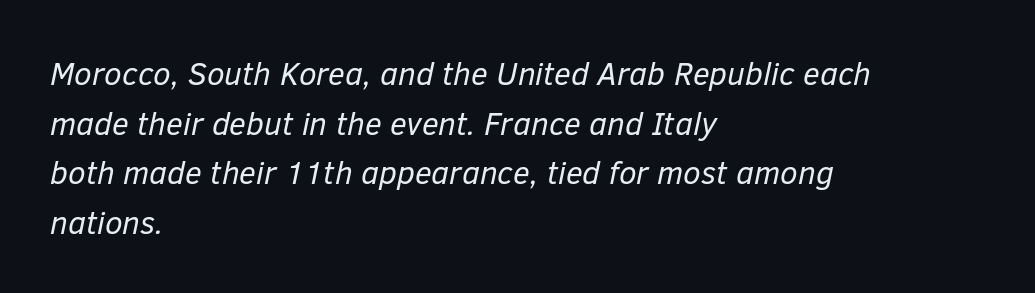
Q: Is the text bold? A: No.
Q: Is the text italic (slanted)? A: Yes, it leans right by about 12 degrees.
Q: Is the text underlined? A: No.
Q: How is the paragraph aligned? A: Left-aligned.
Q: Is the spacing between letters normal or unusually wide? A: Normal.
Q: Is the spacing between lines tight, normal or loose? A: Normal.
Q: Width (condensed, normal, or wide)? A: Normal.
Q: Stroke contrast? A: Low.
Q: x-height? A: Medium.
Q: Monospaced? A: No.
